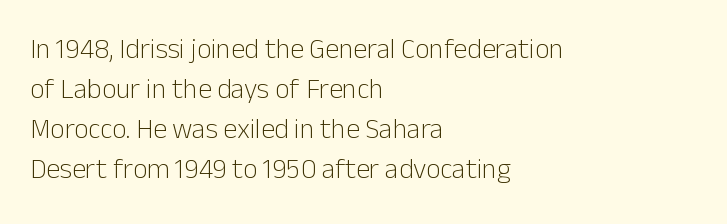
Q: Is the text bold? A: No.
Q: Is the text italic (slanted)? A: No, it is upright.
Q: Is the typeface a serif or a sans-serif typeface? A: Sans-serif.
Q: Is the text underlined? A: No.
Q: How is the paragraph aligned? A: Left-aligned.
Q: Is the spacing between letters normal or unusually wide? A: Normal.
Q: Is the spacing between lines tight, normal or loose? A: Normal.
Q: Width (condensed, normal, or wide)? A: Normal.
Q: Stroke contrast? A: Low.
Q: x-height? A: Medium.
Q: Monospaced? A: No.
